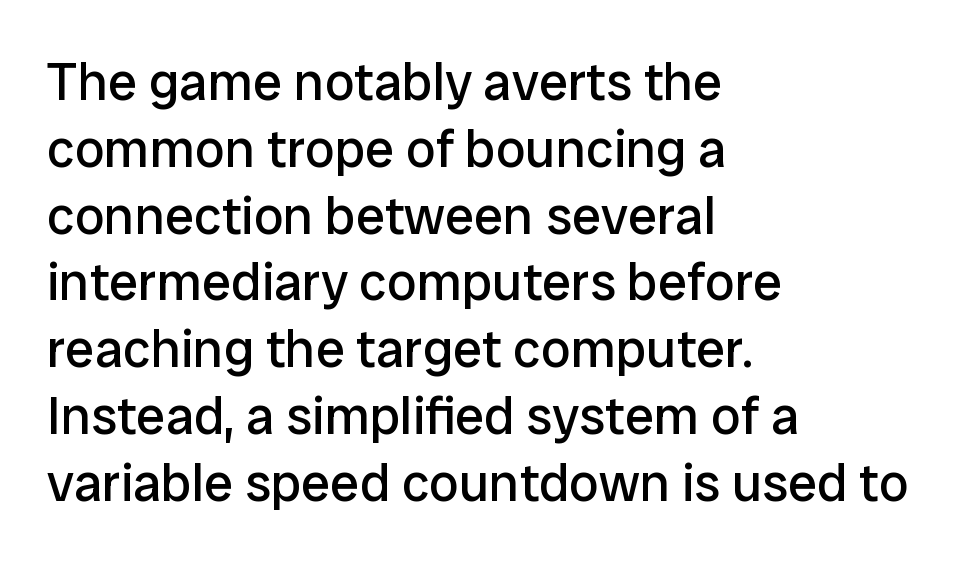
The image shows 53 px regular-weight sans-serif type, upright; set left-aligned, normal line spacing (1.26x), normal letter spacing, not underlined; low stroke contrast and a medium x-height.
